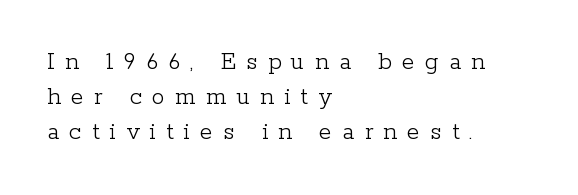
The image shows 26 px text type, upright; set left-aligned, normal line spacing (1.34x), unusually wide letter spacing (+0.39 em), not underlined.
